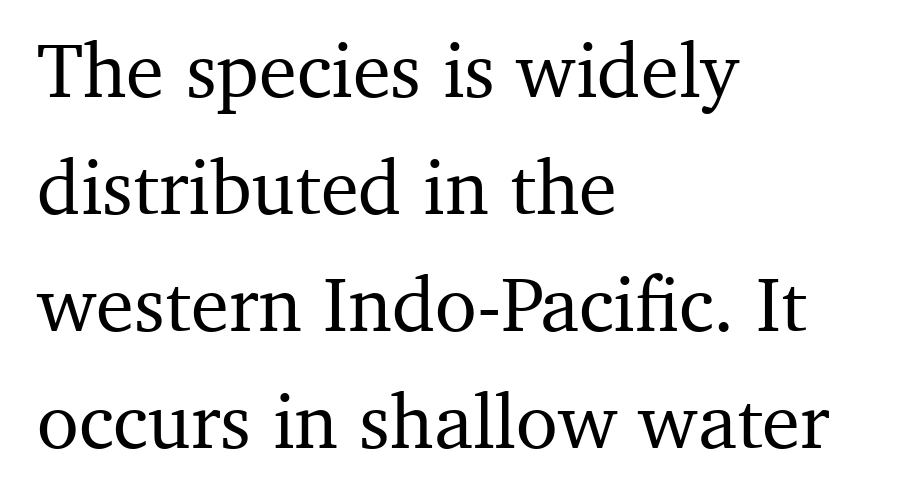
Q: Is the text italic (slanted)? A: No, it is upright.
Q: Is the typeface a serif or a sans-serif typeface? A: Serif.
Q: Is the text underlined? A: No.
Q: How is the paragraph aligned? A: Left-aligned.
Q: Is the spacing between letters normal or unusually wide? A: Normal.
Q: Is the spacing between lines tight, normal or loose? A: Normal.
Q: Width (condensed, normal, or wide)? A: Normal.
Q: Stroke contrast? A: Medium.
Q: x-height? A: Medium.
Q: Monospaced? A: No.
